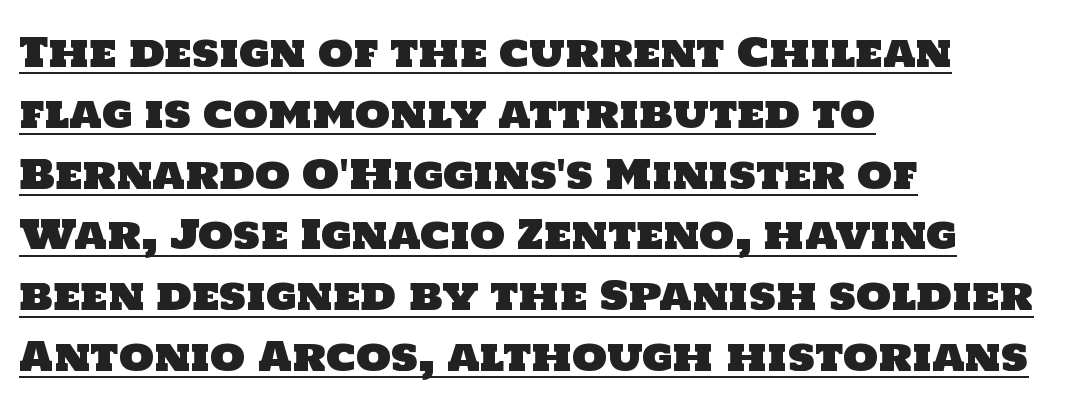
Q: Is the typeface a serif or a sans-serif typeface? A: Sans-serif.
Q: Is the text underlined? A: Yes.
Q: How is the paragraph aligned? A: Left-aligned.
Q: Is the spacing between letters normal or unusually wide? A: Normal.
Q: Is the spacing between lines tight, normal or loose? A: Normal.
Q: Width (condensed, normal, or wide)? A: Normal.
Q: Stroke contrast? A: Low.
Q: x-height? A: Large.
Q: Monospaced? A: No.
